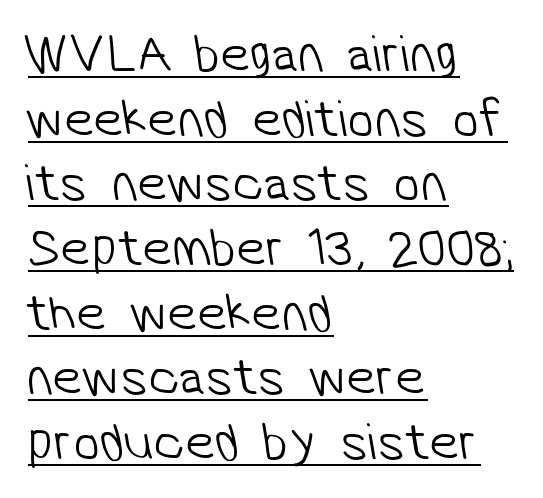
The image shows 53 px light sans-serif type; set left-aligned, line spacing 1.22x, normal letter spacing, underlined; low stroke contrast and a medium x-height.
